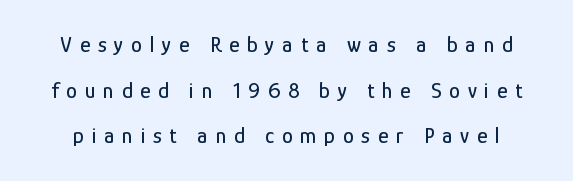
Q: Is the text italic (slanted)? A: No, it is upright.
Q: Is the text underlined? A: No.
Q: Is the spacing between letters normal or unusually wide? A: Unusually wide.
Q: Is the spacing between lines tight, normal or loose? A: Loose.
